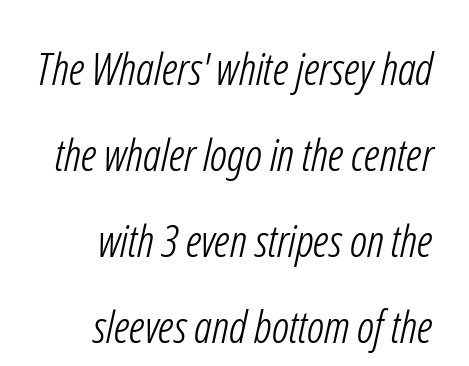
Q: Is the text bold? A: No.
Q: Is the typeface a serif or a sans-serif typeface? A: Sans-serif.
Q: Is the text underlined? A: No.
Q: Is the spacing between letters normal or unusually wide? A: Normal.
Q: Is the spacing between lines tight, normal or loose? A: Loose.
Q: Width (condensed, normal, or wide)? A: Condensed.
Q: Stroke contrast? A: Low.
Q: x-height? A: Medium.
Q: Monospaced? A: No.
